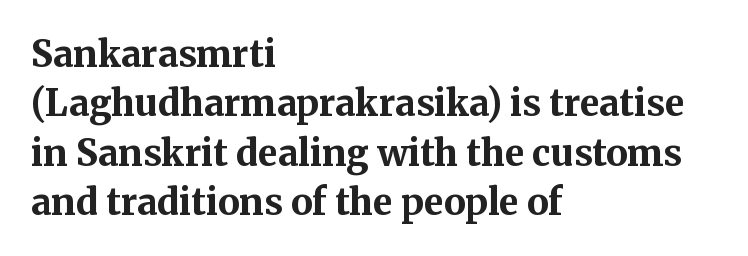
{"serif": "yes", "italic": "no", "bold": "yes", "weight": "bold", "width": "normal", "stroke_contrast": "medium", "x_height": "medium", "monospaced": "no", "underline": "no", "align": "left", "line_spacing": "normal", "line_spacing_ratio": 1.37, "letter_spacing": "normal", "letter_spacing_em": 0.0, "glyph_px": 36}
